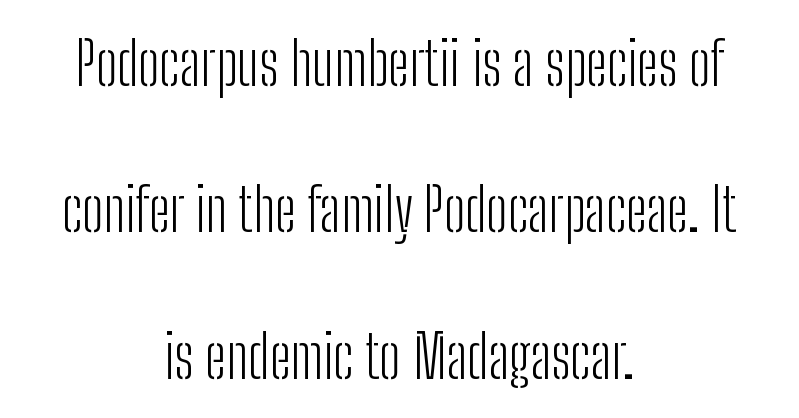
Q: Is the text bold? A: No.
Q: Is the text italic (slanted)? A: No, it is upright.
Q: Is the typeface a serif or a sans-serif typeface? A: Sans-serif.
Q: Is the text underlined? A: No.
Q: How is the paragraph aligned? A: Centered.
Q: Is the spacing between letters normal or unusually wide? A: Normal.
Q: Is the spacing between lines tight, normal or loose? A: Loose.
Q: Width (condensed, normal, or wide)? A: Condensed.
Q: Stroke contrast? A: Low.
Q: x-height? A: Medium.
Q: Monospaced? A: No.
